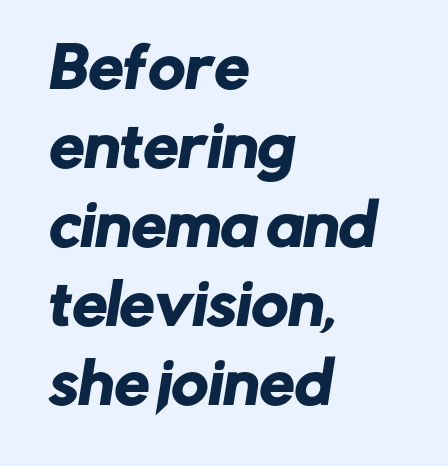
Glyph-to-glyph distance matches everyday printed text. Classification — sans serif. A classic flush-left, rag-right setting is used for this passage. These lines are rendered in a variable-pitch font. Clear beneath every line of the passage. Line spacing here is normal.
